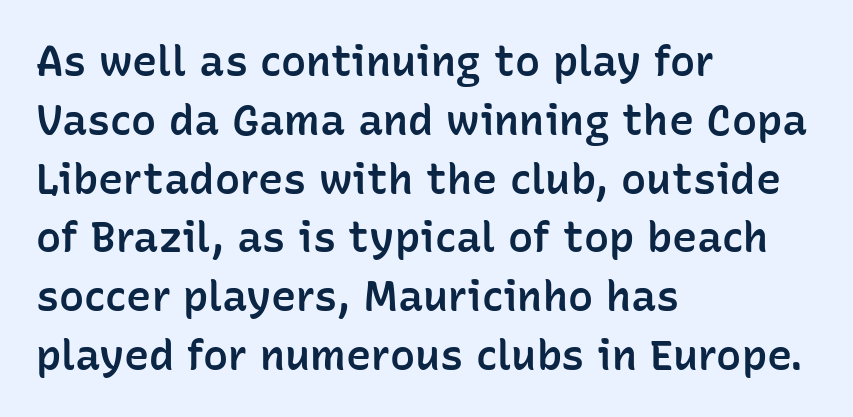
The ragged edge is on the right, which tells us the setting is flush left. How heavy is the stroke? Medium-heavy — a semibold, shy of bold. Character widths vary here, with narrow letters taking less room than wide ones. Vertically, the passage feels balanced, rows spaced as you'd expect. Is this a sans? Yes — the strokes have no serifs.
